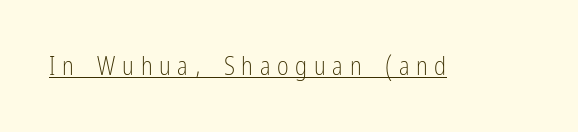
Q: Is the text bold? A: No.
Q: Is the text italic (slanted)? A: No, it is upright.
Q: Is the text underlined? A: Yes.
Q: Is the spacing between letters normal or unusually wide? A: Unusually wide.
